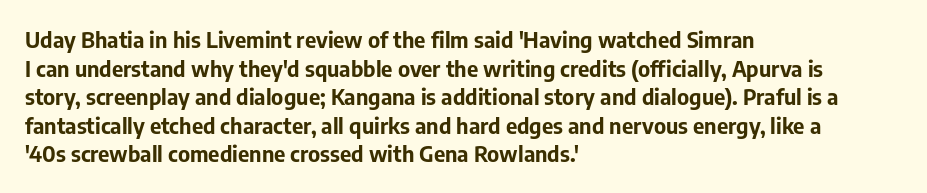
The image shows 22 px bold type, upright; set left-aligned, normal line spacing (1.3x), normal letter spacing, not underlined.
